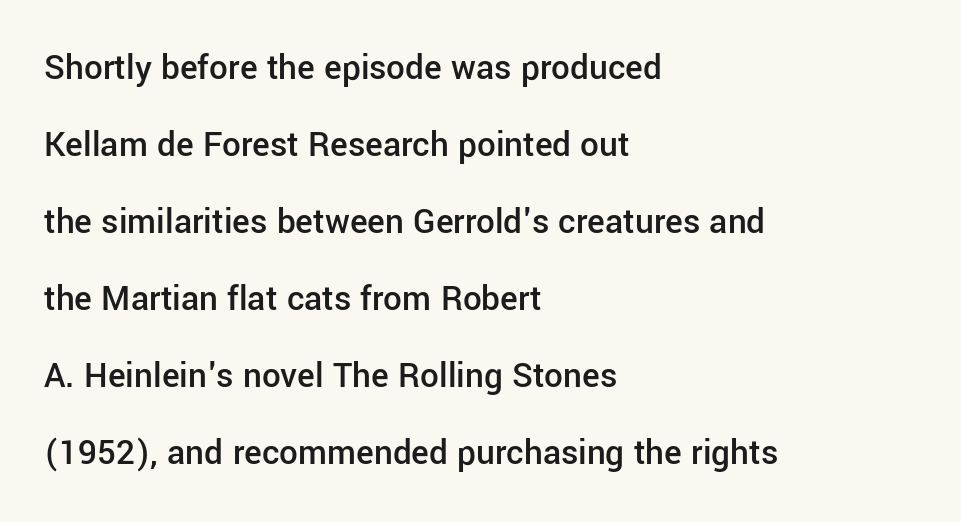
Q: Is the text bold? A: Semi-bold.
Q: Is the text italic (slanted)? A: No, it is upright.
Q: Is the typeface a serif or a sans-serif typeface? A: Sans-serif.
Q: Is the text underlined? A: No.
Q: How is the paragraph aligned? A: Left-aligned.
Q: Is the spacing between letters normal or unusually wide? A: Normal.
Q: Is the spacing between lines tight, normal or loose? A: Loose.
Q: Width (condensed, normal, or wide)? A: Normal.
Q: Stroke contrast? A: Low.
Q: x-height? A: Medium.
Q: Monospaced? A: No.
